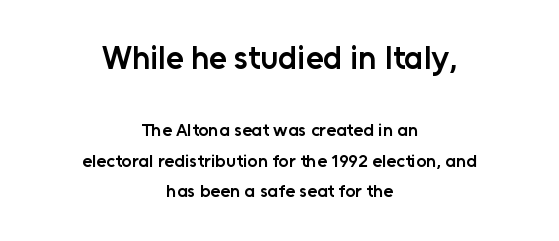
{"serif": "no", "italic": "no", "bold": "semi", "weight": "semibold", "width": "normal", "stroke_contrast": "low", "x_height": "medium", "monospaced": "no", "underline": "no", "align": "center", "line_spacing": "normal", "line_spacing_ratio": 1.7, "letter_spacing": "normal", "letter_spacing_em": 0.0, "larger_block": "first", "size_ratio": 1.78, "glyph_px": 32}
